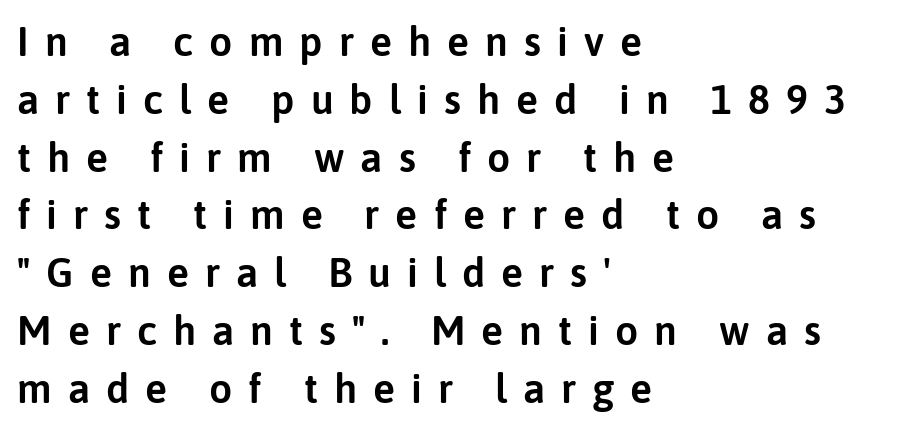
The image shows 41 px sans-serif type, upright; set left-aligned, normal line spacing (1.41x), unusually wide letter spacing (+0.39 em), not underlined; low stroke contrast and a medium x-height.
